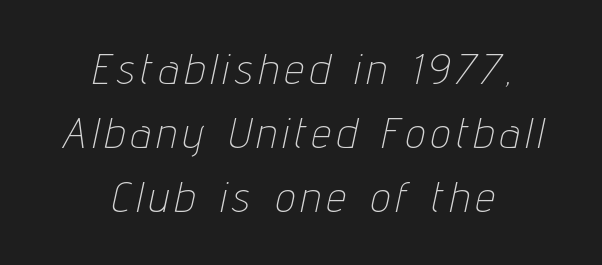
{"italic": "yes", "lean": "right", "slant_degrees": 12, "bold": "no", "weight": "thin", "width": "condensed", "stroke_contrast": "low", "x_height": "medium", "monospaced": "no", "underline": "no", "align": "center", "line_spacing": "normal", "line_spacing_ratio": 1.49, "glyph_px": 43}
